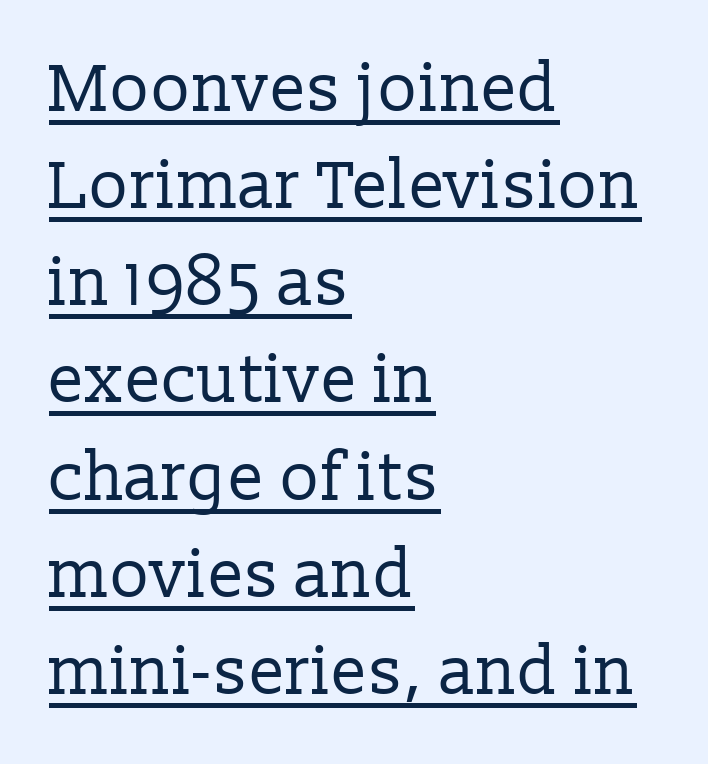
Q: Is the text bold? A: No.
Q: Is the text italic (slanted)? A: No, it is upright.
Q: Is the typeface a serif or a sans-serif typeface? A: Serif.
Q: Is the text underlined? A: Yes.
Q: How is the paragraph aligned? A: Left-aligned.
Q: Is the spacing between letters normal or unusually wide? A: Normal.
Q: Is the spacing between lines tight, normal or loose? A: Normal.
Q: Width (condensed, normal, or wide)? A: Normal.
Q: Stroke contrast? A: Low.
Q: x-height? A: Medium.
Q: Monospaced? A: No.
